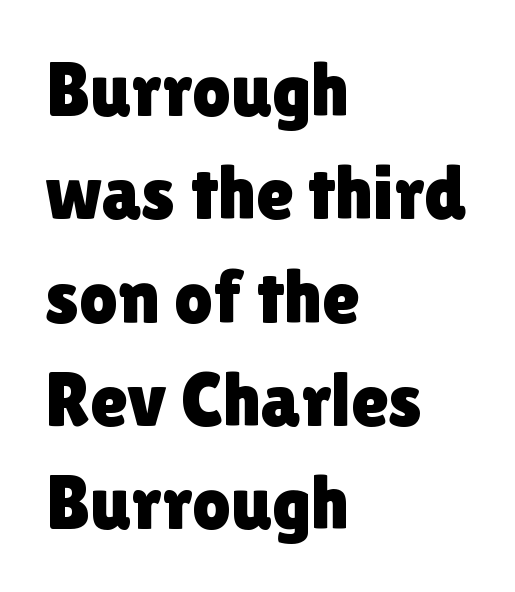
The image shows 76 px sans-serif type, upright; set left-aligned, normal line spacing (1.36x), normal letter spacing, not underlined; a medium x-height.
